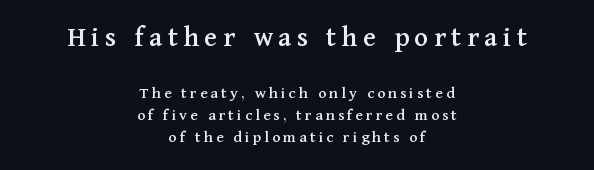
{"serif": "yes", "italic": "no", "width": "normal", "stroke_contrast": "medium", "x_height": "medium", "monospaced": "no", "underline": "no", "align": "center", "line_spacing": "normal", "line_spacing_ratio": 1.3, "larger_block": "first", "size_ratio": 1.76, "glyph_px": 30}
